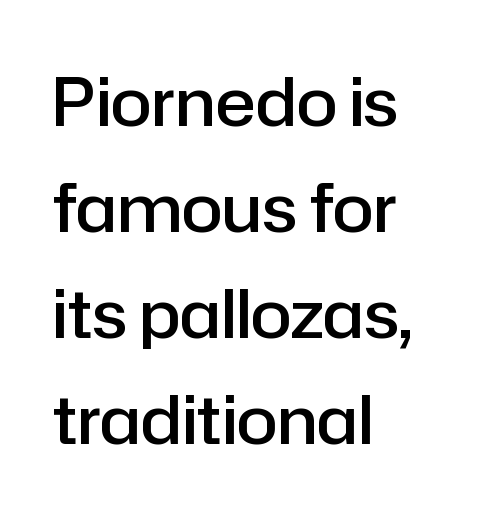
{"serif": "no", "italic": "no", "bold": "semi", "weight": "semibold", "width": "normal", "stroke_contrast": "low", "x_height": "medium", "monospaced": "no", "underline": "no", "align": "left", "line_spacing": "normal", "line_spacing_ratio": 1.58, "letter_spacing": "normal", "letter_spacing_em": 0.0, "glyph_px": 67}
